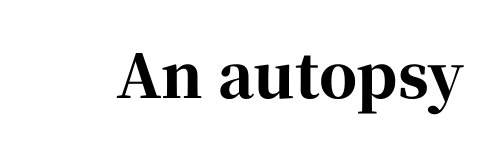
The letters carry serifs — small finishing strokes at the ends of their stems. The typography opts for an upright posture over an oblique one. The tracking reads as untouched default to a designer's eye. Stroke thickness is high; the sample reads as a true bold. Proportional: the letters do not fall into vertical columns.
